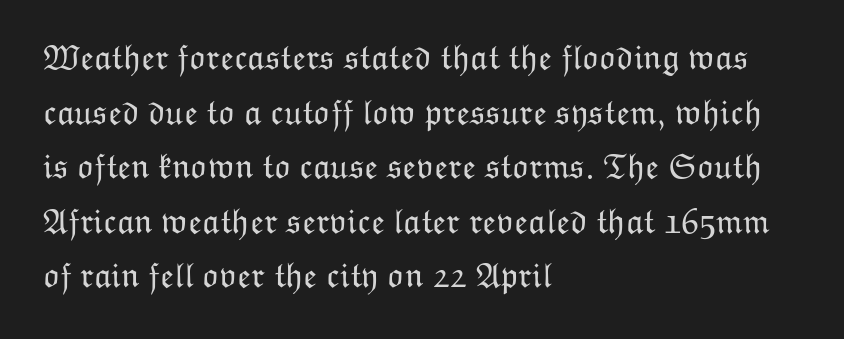
Q: Is the text bold? A: No.
Q: Is the text italic (slanted)? A: No, it is upright.
Q: Is the text underlined? A: No.
Q: How is the paragraph aligned? A: Left-aligned.
Q: Is the spacing between letters normal or unusually wide? A: Normal.
Q: Is the spacing between lines tight, normal or loose? A: Normal.
Q: Width (condensed, normal, or wide)? A: Normal.
Q: Stroke contrast? A: Low.
Q: x-height? A: Medium.
Q: Monospaced? A: No.
